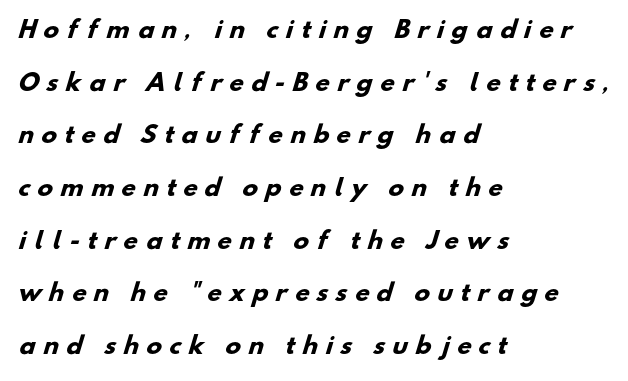
{"bold": "yes", "underline": "no", "align": "left", "line_spacing": "loose", "line_spacing_ratio": 2.29, "letter_spacing": "wide", "letter_spacing_em": 0.34, "glyph_px": 23}
